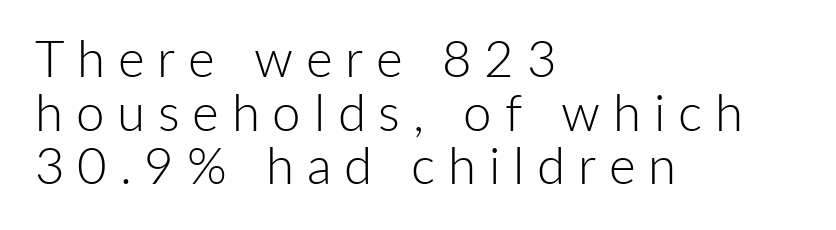
The image shows 51 px light sans-serif type, upright; set left-aligned, tight line spacing (1.05x), unusually wide letter spacing (+0.25 em), not underlined; low stroke contrast and a medium x-height.
